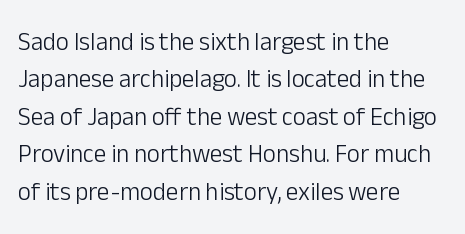
Q: Is the text bold? A: No.
Q: Is the text italic (slanted)? A: No, it is upright.
Q: Is the text underlined? A: No.
Q: How is the paragraph aligned? A: Left-aligned.
Q: Is the spacing between letters normal or unusually wide? A: Normal.
Q: Is the spacing between lines tight, normal or loose? A: Normal.
